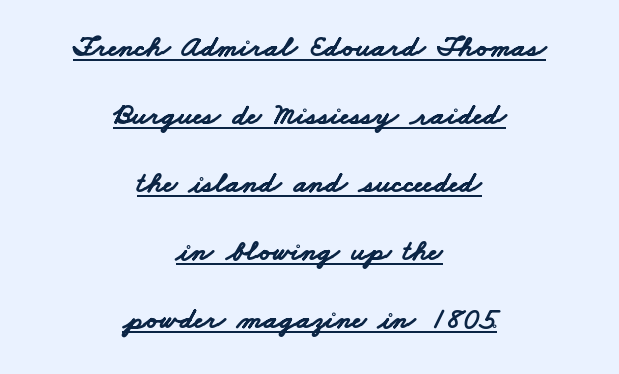
The image shows 30 px bold, wide sans-serif type; set centered, loose line spacing (2.27x), normal letter spacing, underlined; low stroke contrast and a small x-height.
